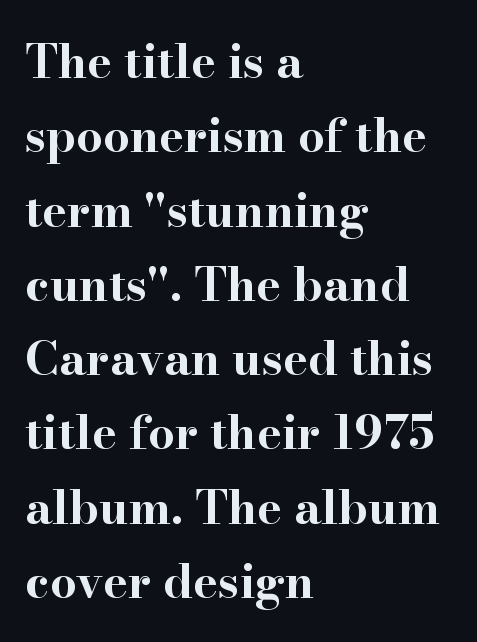
The image shows 47 px bold, wide serif type, upright; set left-aligned, normal line spacing (1.58x), normal letter spacing, not underlined; high stroke contrast and a small x-height.
